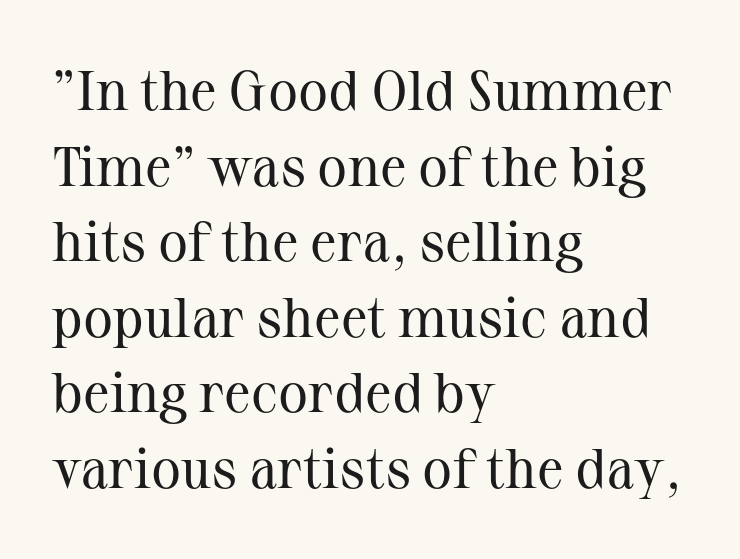
{"serif": "yes", "italic": "no", "bold": "no", "weight": "regular", "width": "normal", "stroke_contrast": "medium", "x_height": "medium", "monospaced": "no", "underline": "no", "align": "left", "line_spacing": "normal", "line_spacing_ratio": 1.35, "letter_spacing": "normal", "letter_spacing_em": 0.0, "glyph_px": 56}
